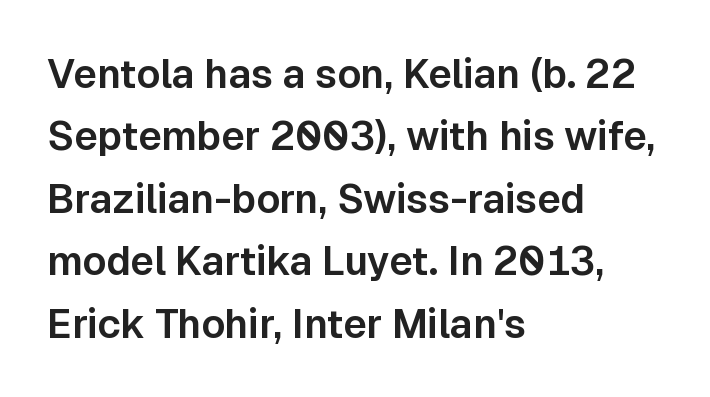
Q: Is the text italic (slanted)? A: No, it is upright.
Q: Is the typeface a serif or a sans-serif typeface? A: Sans-serif.
Q: Is the text underlined? A: No.
Q: How is the paragraph aligned? A: Left-aligned.
Q: Is the spacing between letters normal or unusually wide? A: Normal.
Q: Is the spacing between lines tight, normal or loose? A: Normal.
Q: Width (condensed, normal, or wide)? A: Normal.
Q: Stroke contrast? A: Low.
Q: x-height? A: Medium.
Q: Monospaced? A: No.
